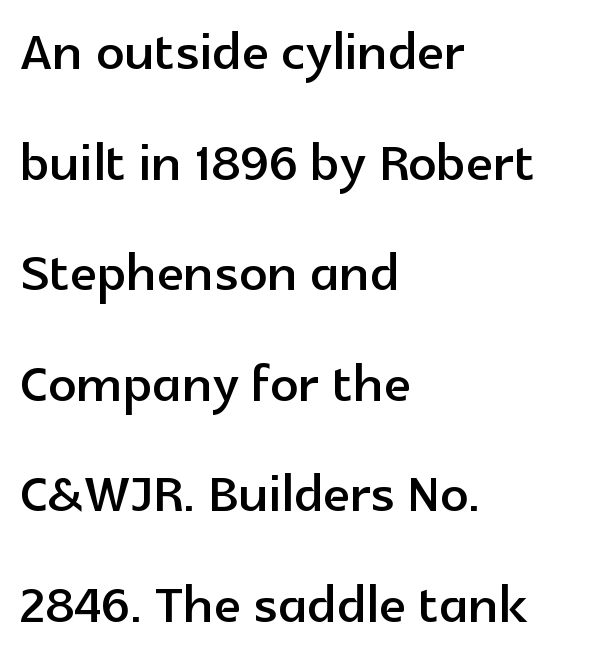
Q: Is the text italic (slanted)? A: No, it is upright.
Q: Is the typeface a serif or a sans-serif typeface? A: Sans-serif.
Q: Is the text underlined? A: No.
Q: How is the paragraph aligned? A: Left-aligned.
Q: Is the spacing between letters normal or unusually wide? A: Normal.
Q: Is the spacing between lines tight, normal or loose? A: Normal.
Q: Width (condensed, normal, or wide)? A: Normal.
Q: x-height? A: Medium.
Q: Monospaced? A: No.
